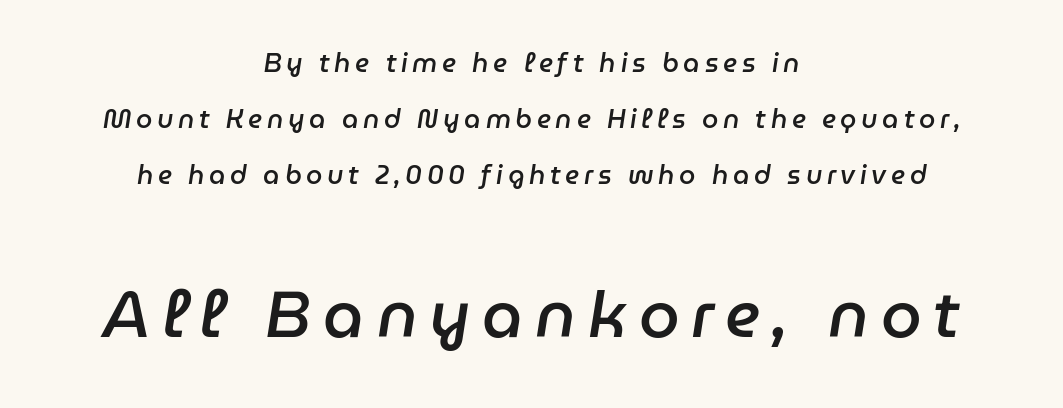
{"italic": "yes", "lean": "right", "slant_degrees": 9, "bold": "semi", "weight": "semibold", "width": "normal", "stroke_contrast": "low", "x_height": "medium", "monospaced": "no", "underline": "no", "align": "center", "line_spacing": "loose", "line_spacing_ratio": 2.15, "larger_block": "second", "size_ratio": 2.5, "glyph_px": 65}
